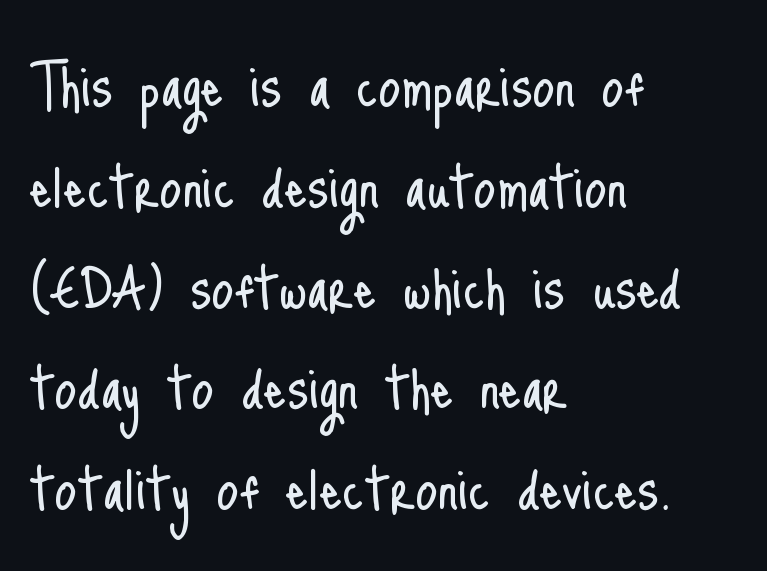
Q: Is the text bold? A: No.
Q: Is the text italic (slanted)? A: No, it is upright.
Q: Is the typeface a serif or a sans-serif typeface? A: Sans-serif.
Q: Is the text underlined? A: No.
Q: How is the paragraph aligned? A: Left-aligned.
Q: Is the spacing between letters normal or unusually wide? A: Normal.
Q: Is the spacing between lines tight, normal or loose? A: Normal.
Q: Width (condensed, normal, or wide)? A: Condensed.
Q: Stroke contrast? A: Low.
Q: x-height? A: Small.
Q: Monospaced? A: No.
